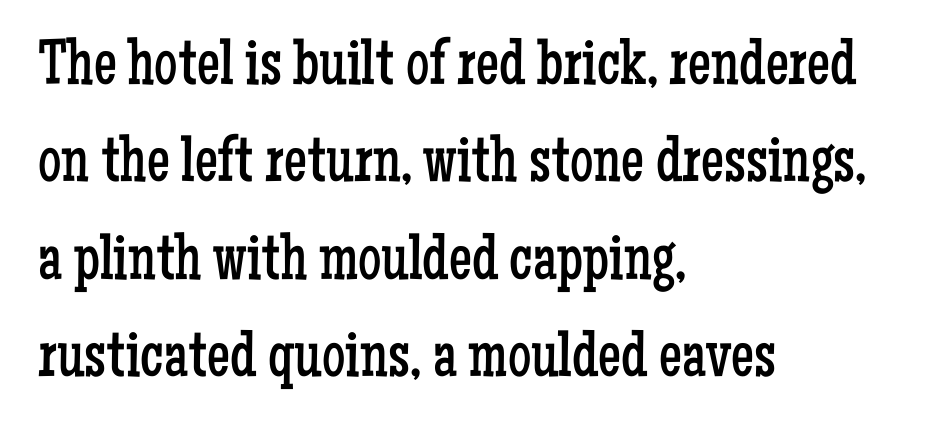
Q: Is the text bold? A: No.
Q: Is the text italic (slanted)? A: No, it is upright.
Q: Is the typeface a serif or a sans-serif typeface? A: Serif.
Q: Is the text underlined? A: No.
Q: How is the paragraph aligned? A: Left-aligned.
Q: Is the spacing between letters normal or unusually wide? A: Normal.
Q: Is the spacing between lines tight, normal or loose? A: Normal.
Q: Width (condensed, normal, or wide)? A: Condensed.
Q: Stroke contrast? A: Low.
Q: x-height? A: Medium.
Q: Monospaced? A: No.
